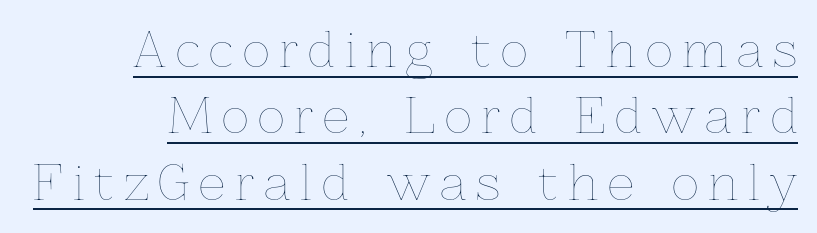
The image shows 47 px thin type, upright; set normal line spacing (1.41x), unusually wide letter spacing (+0.21 em), underlined; low stroke contrast and a medium x-height.
